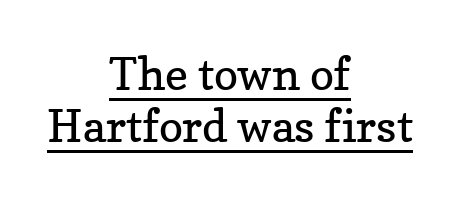
Is this a fixed-width face? No — the glyphs have proportional, varying widths. Underlining? Definitely there. You can tell from the footed stems that serif type was used. Every row of glyphs is offset so its center matches the block's center.
